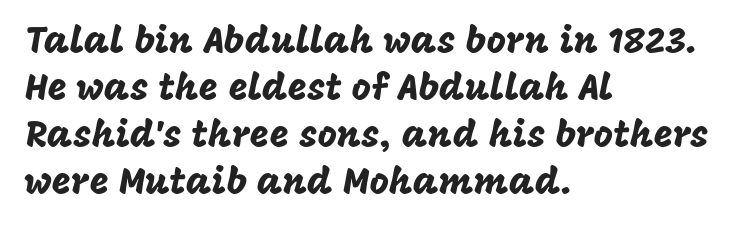
The image shows 37 px sans-serif type; set left-aligned, normal line spacing (1.27x), normal letter spacing, not underlined; low stroke contrast and a large x-height.
